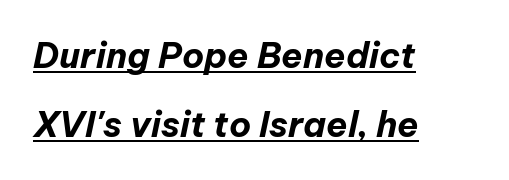
The image shows 35 px bold type, italic (leaning right); set left-aligned, loose line spacing (1.97x), normal letter spacing, underlined; low stroke contrast and a medium x-height.
